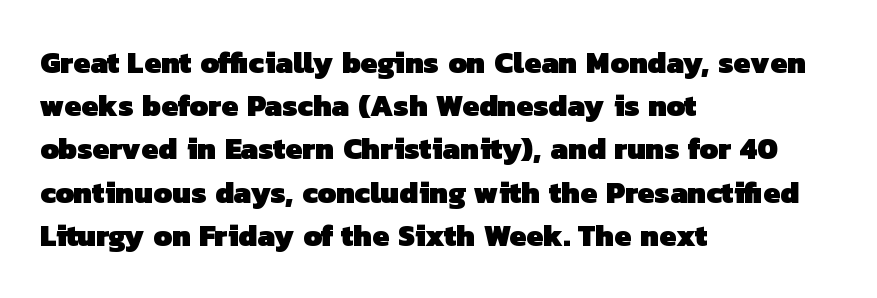
The image shows 30 px heavy sans-serif type; set left-aligned, normal line spacing (1.44x), normal letter spacing, not underlined; low stroke contrast and a medium x-height.
